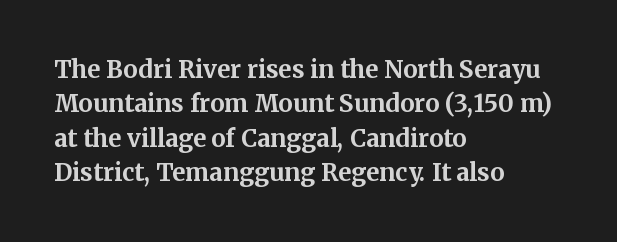
Q: Is the text bold? A: Yes.
Q: Is the text italic (slanted)? A: No, it is upright.
Q: Is the text underlined? A: No.
Q: How is the paragraph aligned? A: Left-aligned.
Q: Is the spacing between letters normal or unusually wide? A: Normal.
Q: Is the spacing between lines tight, normal or loose? A: Normal.
